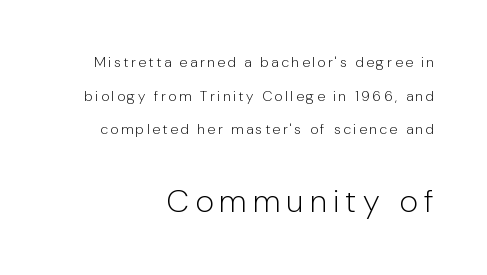
The text block is weighted toward the right margin, trailing off unevenly leftward. Varying glyph widths throughout — classic text-font behaviour. This sample uses a sans-serif face. If you measured baseline to baseline, you'd find a long distance. Stroke mass is kept to a normal reading level or below. Type without underlining.
